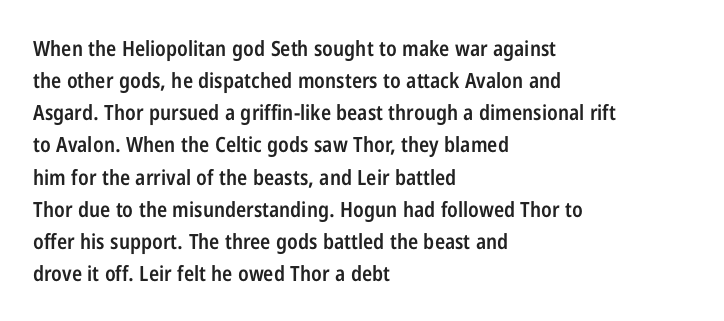
The image shows 21 px text type, upright; set left-aligned, normal line spacing (1.53x), normal letter spacing, not underlined.
